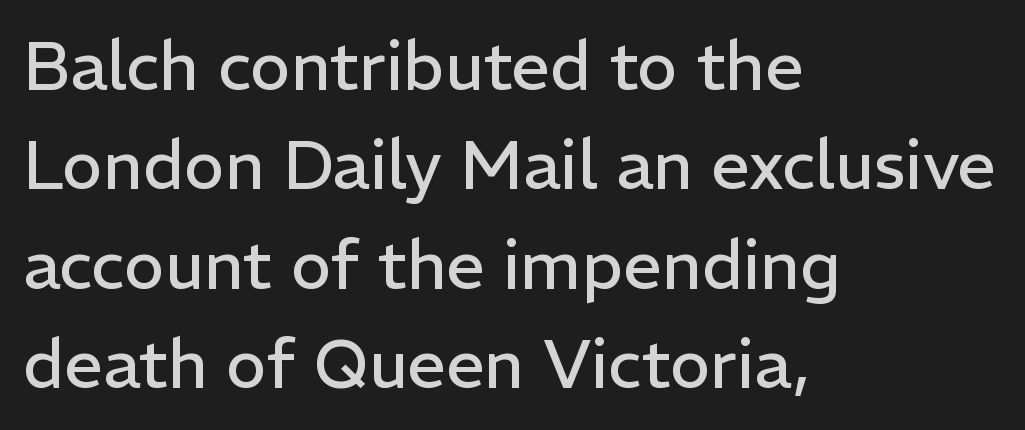
{"serif": "no", "italic": "no", "bold": "no", "weight": "regular", "width": "normal", "stroke_contrast": "low", "x_height": "medium", "monospaced": "no", "underline": "no", "align": "left", "line_spacing": "normal", "line_spacing_ratio": 1.46, "letter_spacing": "normal", "letter_spacing_em": 0.0, "glyph_px": 68}
